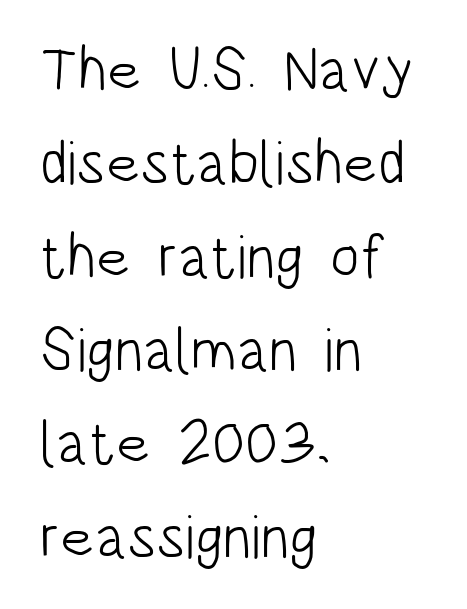
{"serif": "no", "italic": "no", "bold": "no", "weight": "light", "width": "condensed", "stroke_contrast": "low", "x_height": "large", "monospaced": "no", "underline": "no", "align": "left", "line_spacing": "normal", "line_spacing_ratio": 1.53, "letter_spacing": "normal", "letter_spacing_em": 0.0, "glyph_px": 61}
